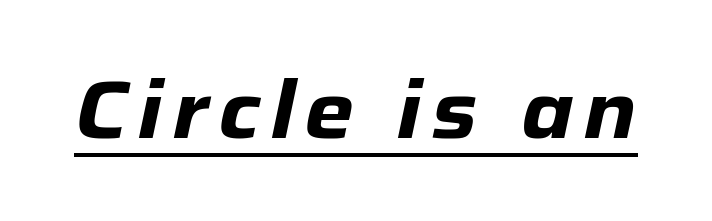
Character widths vary here, with narrow letters taking less room than wide ones. You'd pick this weight for a headline — it's a proper bold. The letters are slanted; this is an italic face. Descenders here cross a horizontal rule under the line.
